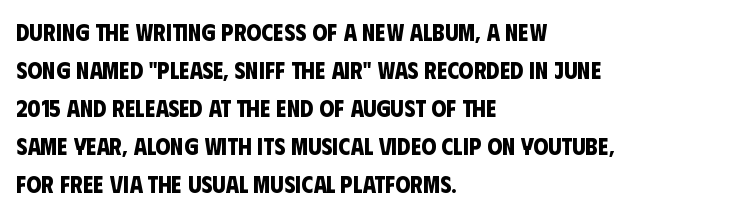
Q: Is the text bold? A: Yes.
Q: Is the text underlined? A: No.
Q: How is the paragraph aligned? A: Left-aligned.
Q: Is the spacing between letters normal or unusually wide? A: Normal.
Q: Is the spacing between lines tight, normal or loose? A: Normal.
